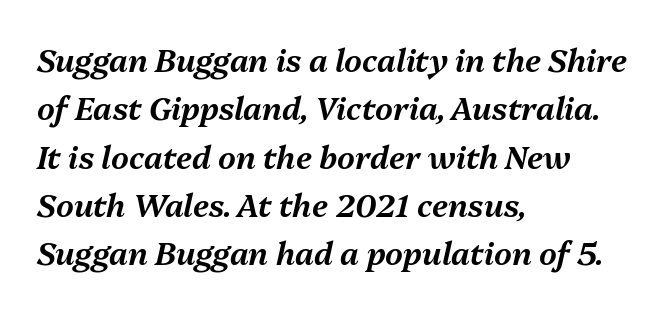
{"italic": "yes", "lean": "right", "slant_degrees": 13, "width": "normal", "stroke_contrast": "medium", "x_height": "medium", "monospaced": "no", "underline": "no", "align": "left", "line_spacing": "normal", "line_spacing_ratio": 1.56, "letter_spacing": "normal", "letter_spacing_em": 0.0, "glyph_px": 31}
